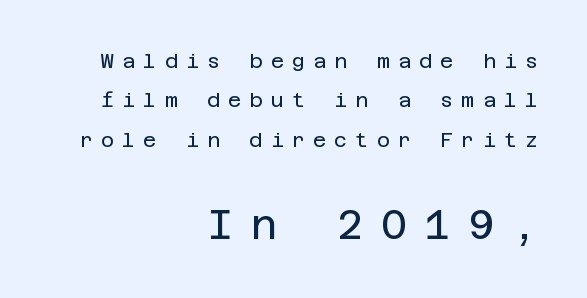
The image shows 41 px regular-weight sans-serif type, upright; set right-aligned, loose line spacing (1.97x), unusually wide letter spacing (+0.41 em), not underlined; the second (bottom) block is 2.05x larger; low stroke contrast and a large x-height.
